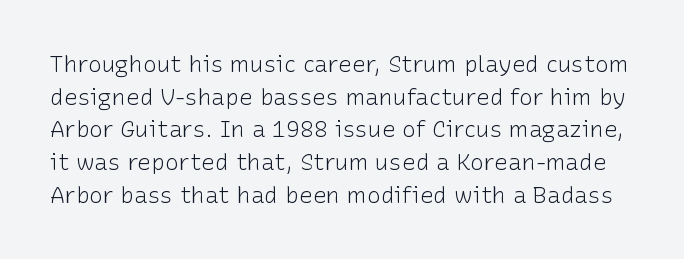
The image shows 23 px text type, upright; set normal line spacing (1.42x), normal letter spacing, not underlined.
